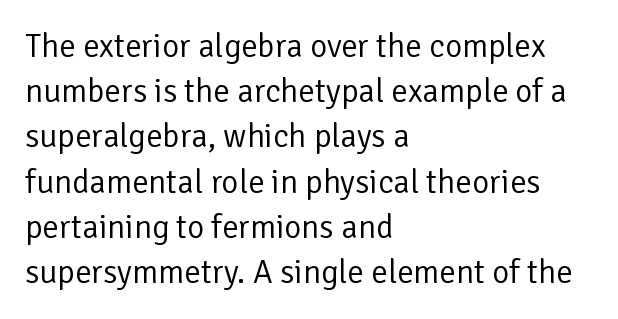
{"serif": "no", "italic": "no", "bold": "no", "weight": "regular", "width": "normal", "stroke_contrast": "low", "x_height": "medium", "monospaced": "no", "underline": "no", "align": "left", "line_spacing": "normal", "line_spacing_ratio": 1.37, "letter_spacing": "normal", "letter_spacing_em": 0.0, "glyph_px": 33}
